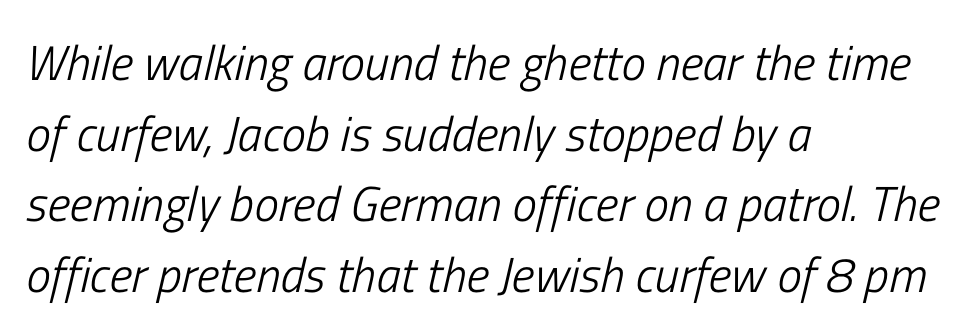
The typography opts for an oblique posture over an upright one. Left-aligned paragraph, ragged on the right. Tracking here is standard; glyphs follow each other at the usual distance. This sample has the flowing, uneven cadence of proportional lettering.
